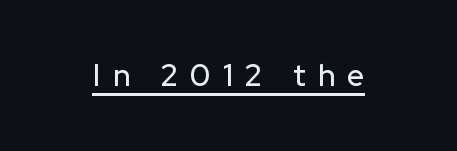
{"serif": "no", "italic": "no", "width": "normal", "stroke_contrast": "low", "x_height": "medium", "monospaced": "no", "underline": "yes", "letter_spacing": "wide", "letter_spacing_em": 0.42, "glyph_px": 30}
